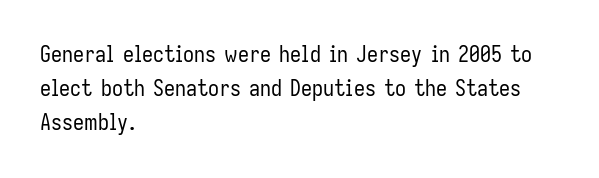
The image shows 22 px text type, upright; set left-aligned, normal line spacing (1.55x), normal letter spacing, not underlined.
